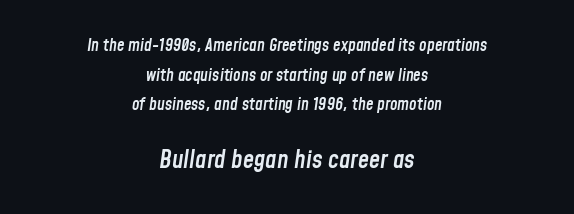
The letters are semibold — heavier than regular but short of a full bold. The rendering applies a slant to the glyphs. Short and long lines alike share a common midpoint. What stands out about the letter spacing? Nothing — it is the standard amount. The specimen omits any rule beneath the text block's lines.
